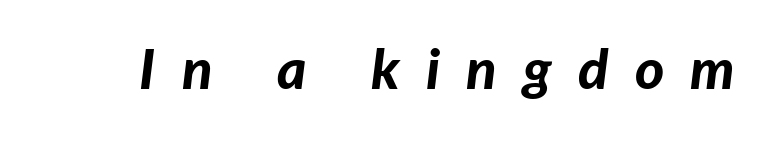
The image shows 56 px bold type, italic (leaning right); set unusually wide letter spacing (+0.47 em), not underlined; low stroke contrast and a medium x-height.
